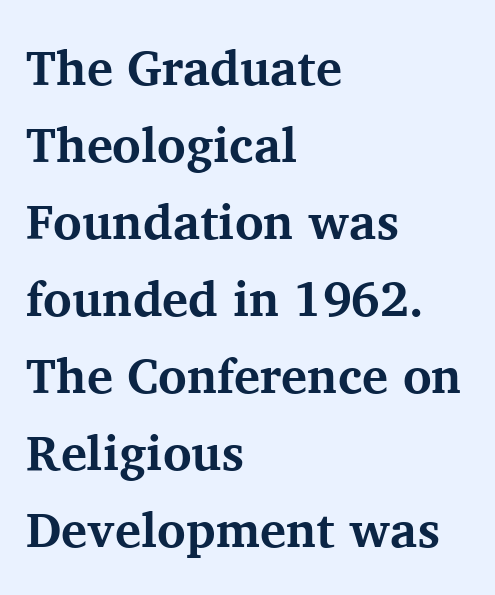
Q: Is the text bold? A: Yes.
Q: Is the text italic (slanted)? A: No, it is upright.
Q: Is the typeface a serif or a sans-serif typeface? A: Serif.
Q: Is the text underlined? A: No.
Q: How is the paragraph aligned? A: Left-aligned.
Q: Is the spacing between letters normal or unusually wide? A: Normal.
Q: Is the spacing between lines tight, normal or loose? A: Normal.
Q: Width (condensed, normal, or wide)? A: Normal.
Q: Stroke contrast? A: Medium.
Q: x-height? A: Medium.
Q: Monospaced? A: No.
